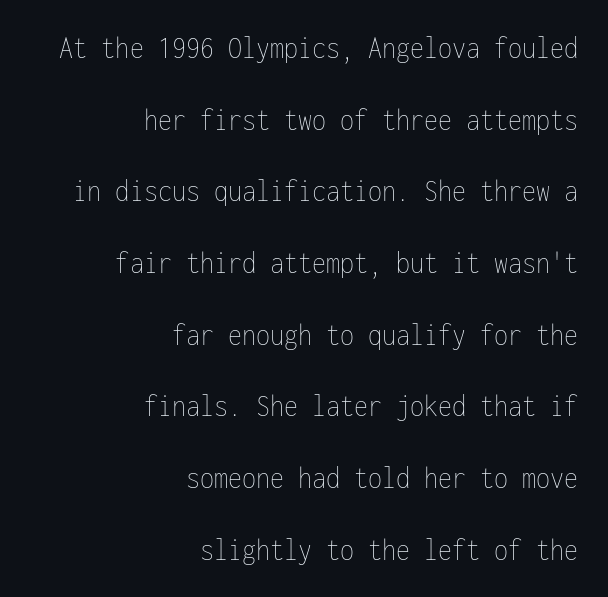
Horizontal alignment here is rightward, an uncommon choice for prose. Airy leading. Fixed-width glyphs throughout — classic coding-font behaviour. Notice how the stems are strictly vertical — no italics here.
